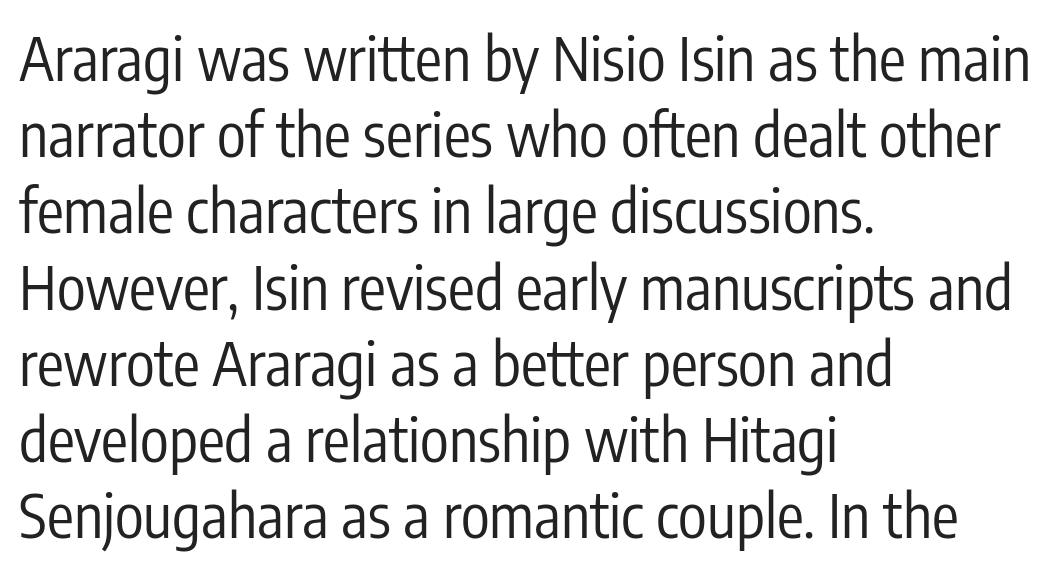
If you drew a line through each stem, it would be perfectly vertical. Line starts are locked; line ends wander. Short note: letters normally spaced. The baseline area is clear. The line-height multiplier appears to be the usual default.
